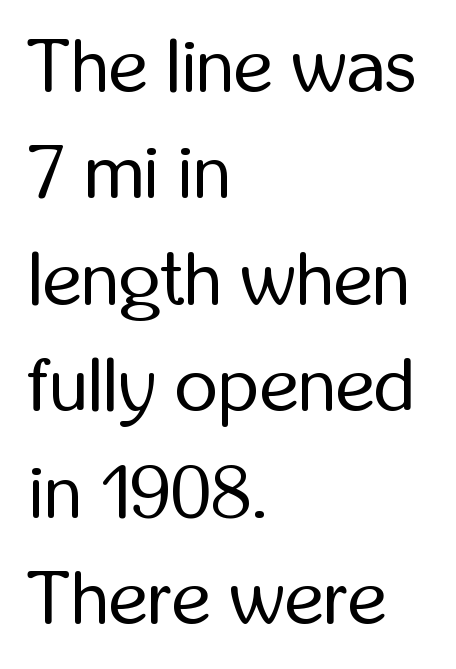
{"serif": "no", "italic": "no", "bold": "no", "weight": "regular", "width": "condensed", "stroke_contrast": "low", "x_height": "medium", "monospaced": "no", "underline": "no", "align": "left", "line_spacing": "normal", "line_spacing_ratio": 1.42, "letter_spacing": "normal", "letter_spacing_em": 0.0, "glyph_px": 75}
